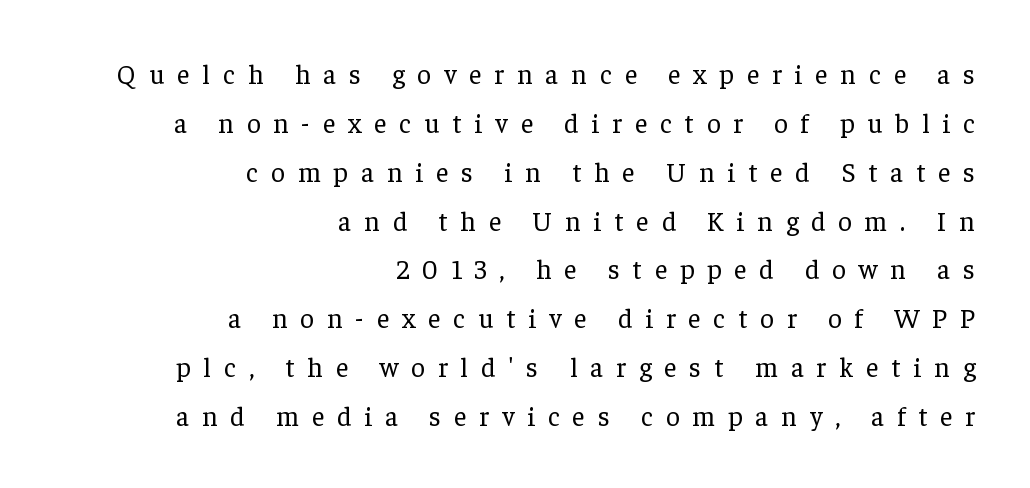
Q: Is the text bold? A: No.
Q: Is the text italic (slanted)? A: No, it is upright.
Q: Is the text underlined? A: No.
Q: How is the paragraph aligned? A: Right-aligned.
Q: Is the spacing between letters normal or unusually wide? A: Unusually wide.
